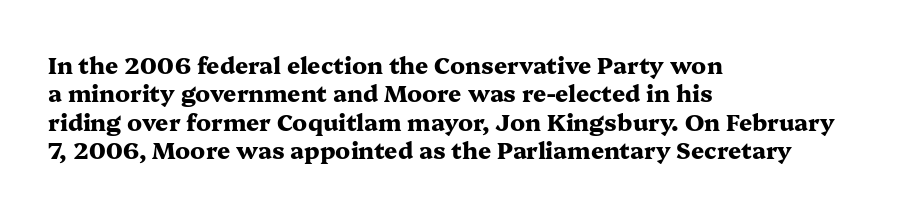
The image shows 23 px bold type, upright; set left-aligned, line spacing 1.23x, normal letter spacing, not underlined.
